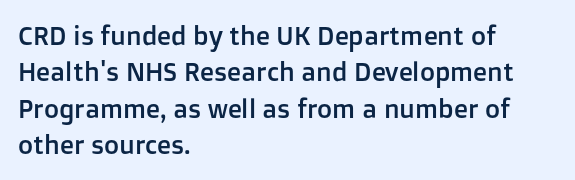
{"italic": "no", "underline": "no", "align": "left", "line_spacing": "normal", "line_spacing_ratio": 1.4, "letter_spacing": "normal", "letter_spacing_em": 0.0, "glyph_px": 26}
